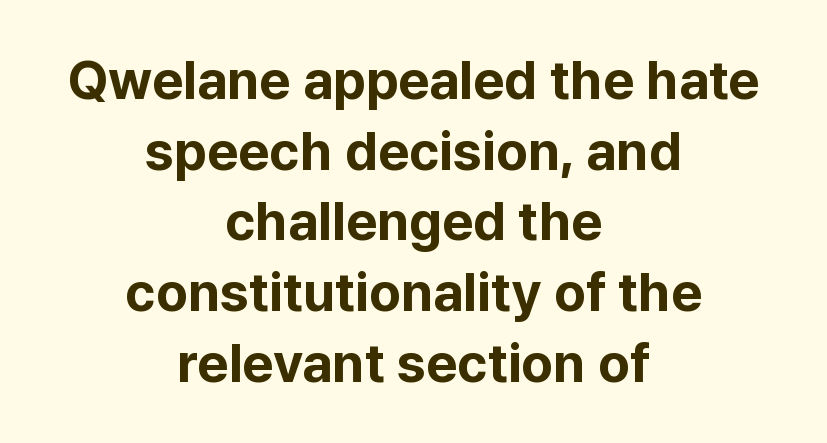
The image shows 54 px bold sans-serif type, upright; set centered, normal line spacing (1.31x), normal letter spacing, not underlined; low stroke contrast and a medium x-height.
